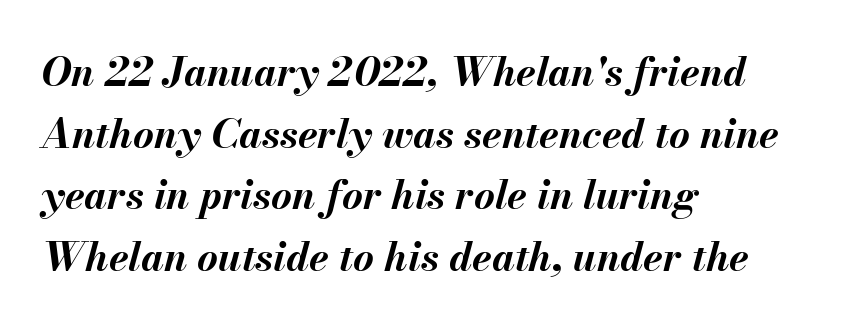
Summary of vertical rhythm: regular, with standard interline spacing. Looks like regular typesetting: each glyph gets only the width it needs. Students, note that the glyphs here touch the page at normal intervals. Plain, unruled lines of type. The lettering tilts uniformly, giving the passage an italic look. If you drew a ruler down the left edge, every line would touch it.
